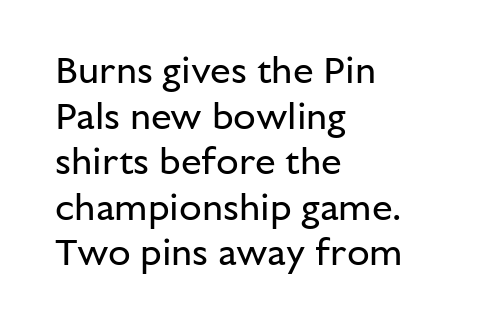
{"serif": "no", "italic": "no", "bold": "no", "weight": "regular", "width": "normal", "stroke_contrast": "low", "x_height": "medium", "monospaced": "no", "underline": "no", "align": "left", "line_spacing_ratio": 1.23, "letter_spacing": "normal", "letter_spacing_em": 0.0, "glyph_px": 37}
